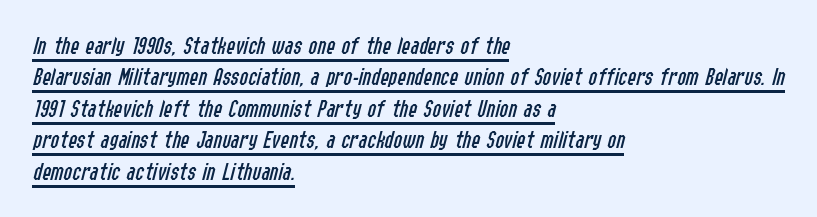
Q: Is the text bold? A: No.
Q: Is the text italic (slanted)? A: Yes, it leans right by about 14 degrees.
Q: Is the text underlined? A: Yes.
Q: How is the paragraph aligned? A: Left-aligned.
Q: Is the spacing between letters normal or unusually wide? A: Normal.
